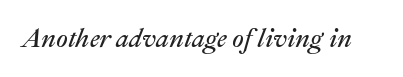
The image shows 26 px text type, italic (leaning right); set normal letter spacing, not underlined.
